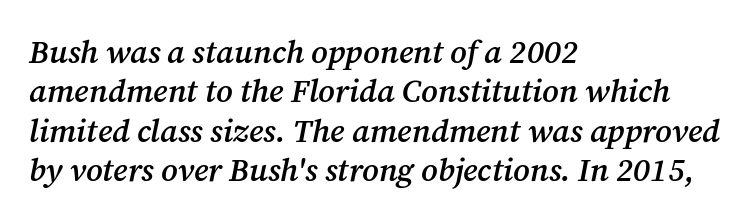
Q: Is the text bold? A: Semi-bold.
Q: Is the text italic (slanted)? A: Yes, it leans right by about 12 degrees.
Q: Is the typeface a serif or a sans-serif typeface? A: Serif.
Q: Is the text underlined? A: No.
Q: How is the paragraph aligned? A: Left-aligned.
Q: Is the spacing between letters normal or unusually wide? A: Normal.
Q: Width (condensed, normal, or wide)? A: Normal.
Q: Stroke contrast? A: Medium.
Q: x-height? A: Medium.
Q: Monospaced? A: No.
